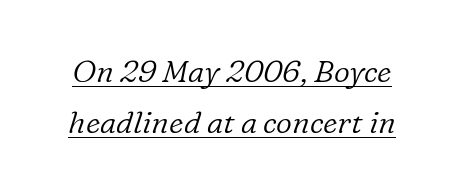
{"serif": "yes", "italic": "yes", "lean": "right", "slant_degrees": 16, "bold": "no", "weight": "light", "width": "normal", "stroke_contrast": "low", "x_height": "medium", "monospaced": "no", "underline": "yes", "line_spacing": "normal", "line_spacing_ratio": 1.66, "letter_spacing": "normal", "letter_spacing_em": 0.0, "glyph_px": 31}
